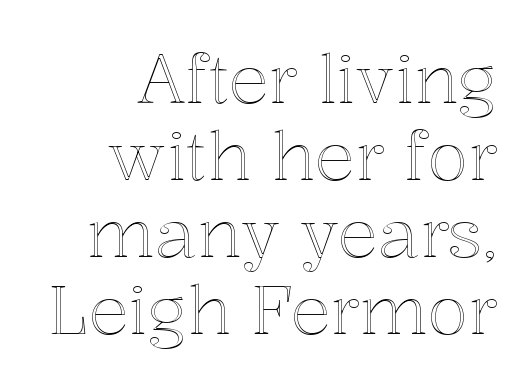
Q: Is the text italic (slanted)? A: No, it is upright.
Q: Is the text underlined? A: No.
Q: How is the paragraph aligned? A: Right-aligned.
Q: Is the spacing between letters normal or unusually wide? A: Normal.
Q: Is the spacing between lines tight, normal or loose? A: Tight.
Q: Width (condensed, normal, or wide)? A: Normal.
Q: x-height? A: Medium.
Q: Monospaced? A: No.
